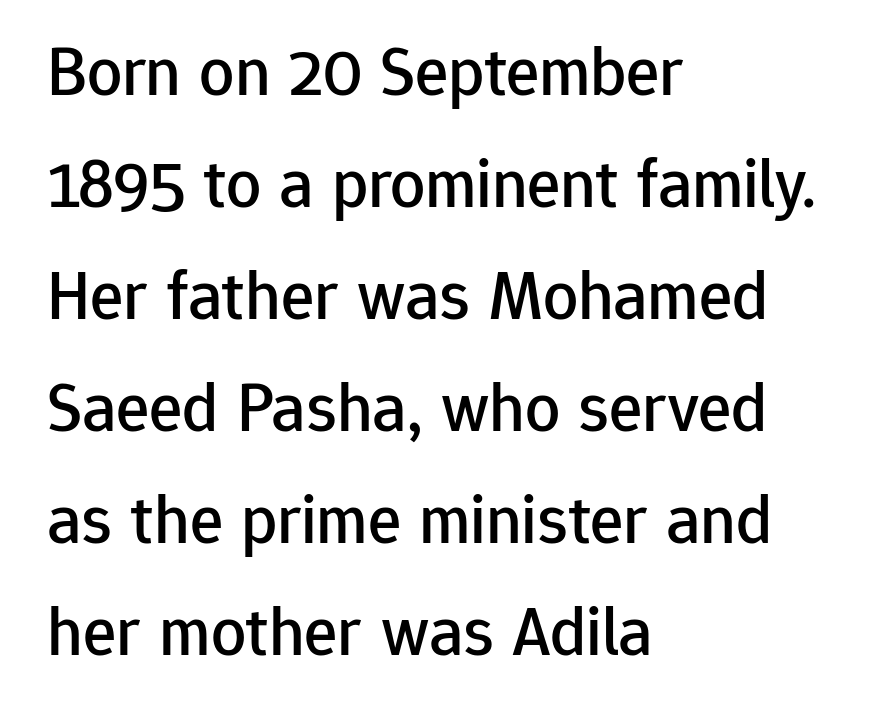
The specimen omits any rule beneath the text block's lines. This sample has the flowing, uneven cadence of proportional lettering. Typeset ragged right — the left edge is the straight one. No italicization has been applied; the sample stays upright. The font family rendered here belongs to the sans-serif group.
